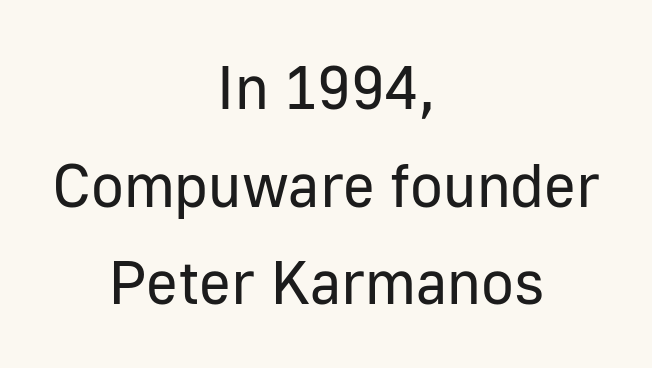
Q: Is the text bold? A: No.
Q: Is the text italic (slanted)? A: No, it is upright.
Q: Is the typeface a serif or a sans-serif typeface? A: Sans-serif.
Q: Is the text underlined? A: No.
Q: How is the paragraph aligned? A: Centered.
Q: Is the spacing between letters normal or unusually wide? A: Normal.
Q: Is the spacing between lines tight, normal or loose? A: Normal.
Q: Width (condensed, normal, or wide)? A: Normal.
Q: Stroke contrast? A: Low.
Q: x-height? A: Medium.
Q: Monospaced? A: No.
